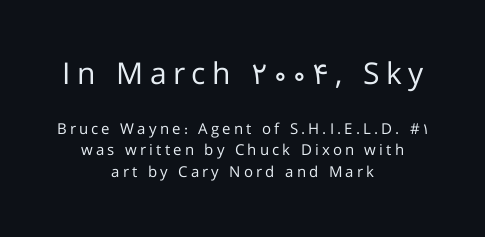
Words appear elongated and porous because spacing is wide. To sum up the face: it is a sans, with no serifs. Caption: multi-line text, centered on the measure. What's the leading like? Ordinary, nothing unusual. The passage shown begins with its larger block and ends with its smaller one. The rendering uses natural spacing where letterforms have individual widths.
